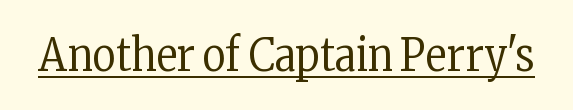
The image shows 45 px regular-weight, condensed serif type, upright; set normal letter spacing, underlined; low stroke contrast and a medium x-height.
